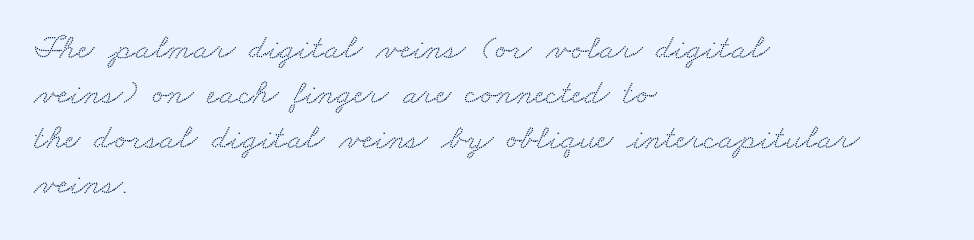
The image shows 35 px wide serif type; set left-aligned, normal line spacing (1.29x), normal letter spacing, not underlined; low stroke contrast and a small x-height.
